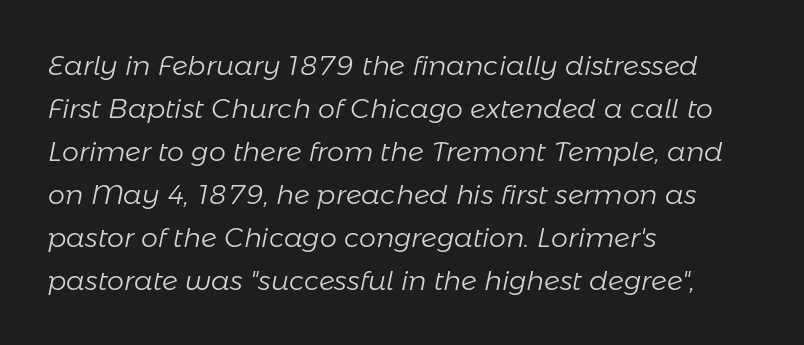
{"italic": "yes", "lean": "right", "slant_degrees": 11, "bold": "no", "underline": "no", "align": "left", "line_spacing": "normal", "line_spacing_ratio": 1.59, "letter_spacing": "normal", "letter_spacing_em": 0.0, "glyph_px": 27}
